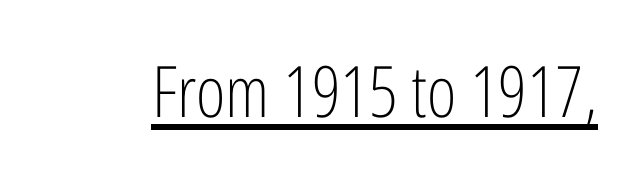
The string is rendered with underlining switched on. Caption: face not bold, strokes unweighted. The lettering stays uniformly vertical, giving the passage a roman look. The glyphs in this specimen are sans serif. Varying glyph widths throughout — classic text-font behaviour. These lines keep a tight, regular rhythm from letter to letter.
